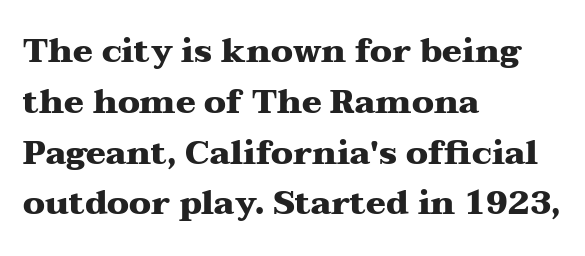
Q: Is the text bold? A: Yes.
Q: Is the text italic (slanted)? A: No, it is upright.
Q: Is the typeface a serif or a sans-serif typeface? A: Serif.
Q: Is the text underlined? A: No.
Q: How is the paragraph aligned? A: Left-aligned.
Q: Is the spacing between letters normal or unusually wide? A: Normal.
Q: Is the spacing between lines tight, normal or loose? A: Normal.
Q: Width (condensed, normal, or wide)? A: Wide.
Q: Stroke contrast? A: Medium.
Q: x-height? A: Medium.
Q: Monospaced? A: No.
